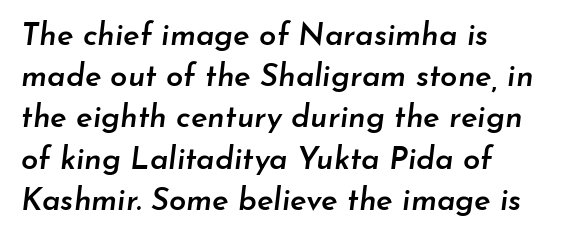
Q: Is the text bold? A: Semi-bold.
Q: Is the text italic (slanted)? A: Yes, it leans right by about 7 degrees.
Q: Is the text underlined? A: No.
Q: How is the paragraph aligned? A: Left-aligned.
Q: Is the spacing between letters normal or unusually wide? A: Normal.
Q: Is the spacing between lines tight, normal or loose? A: Normal.
Q: Width (condensed, normal, or wide)? A: Normal.
Q: Stroke contrast? A: Low.
Q: x-height? A: Small.
Q: Monospaced? A: No.
